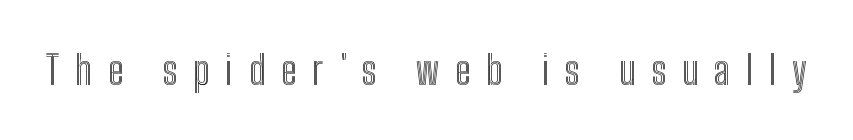
{"italic": "no", "width": "condensed", "x_height": "medium", "monospaced": "no", "underline": "no", "letter_spacing": "wide", "letter_spacing_em": 0.4, "glyph_px": 39}
